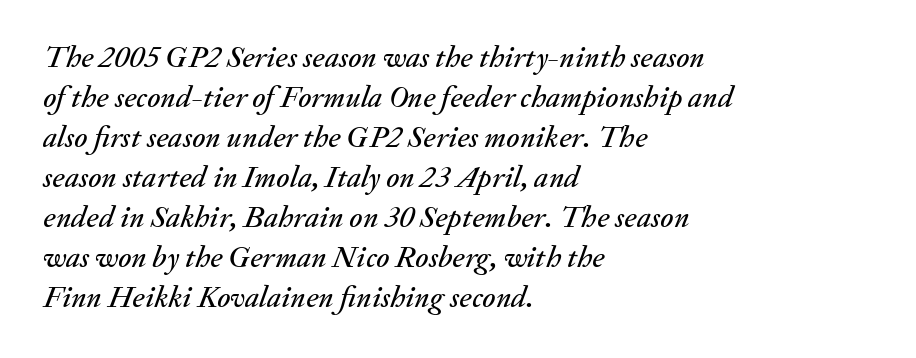
Style check: oblique. The passage shown is not underscored anywhere. Alignment: flush left. Leading matches the norm, producing a regular column. The letters sit at their default tracking, neither squeezed nor spread.
